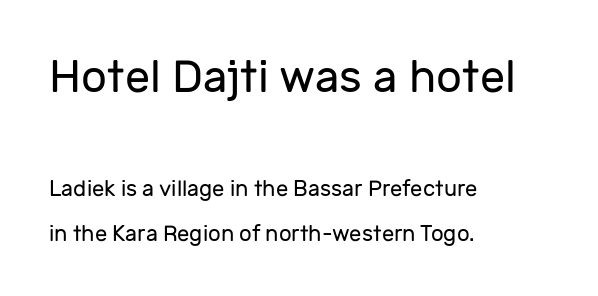
You can tell it's not italic because the verticals are truly vertical. Caption: standard tracking, unaltered. Scale decreases going downward across the two blocks. This sample has the flowing, uneven cadence of proportional lettering. Are there feet on the stems? There aren't — it's a sans.
